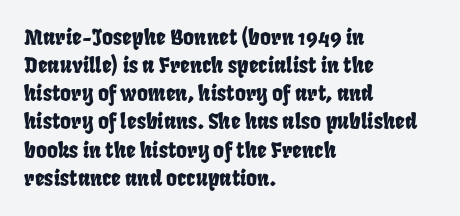
Q: Is the text underlined? A: No.
Q: How is the paragraph aligned? A: Left-aligned.
Q: Is the spacing between letters normal or unusually wide? A: Normal.
Q: Is the spacing between lines tight, normal or loose? A: Normal.
